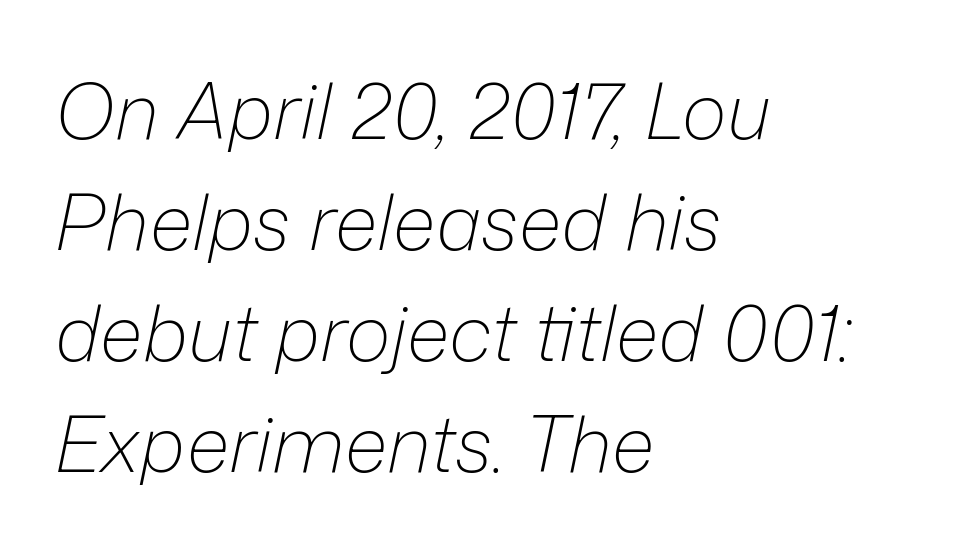
The image shows 77 px light type, italic (leaning right); set left-aligned, normal line spacing (1.44x), normal letter spacing, not underlined; low stroke contrast and a medium x-height.
